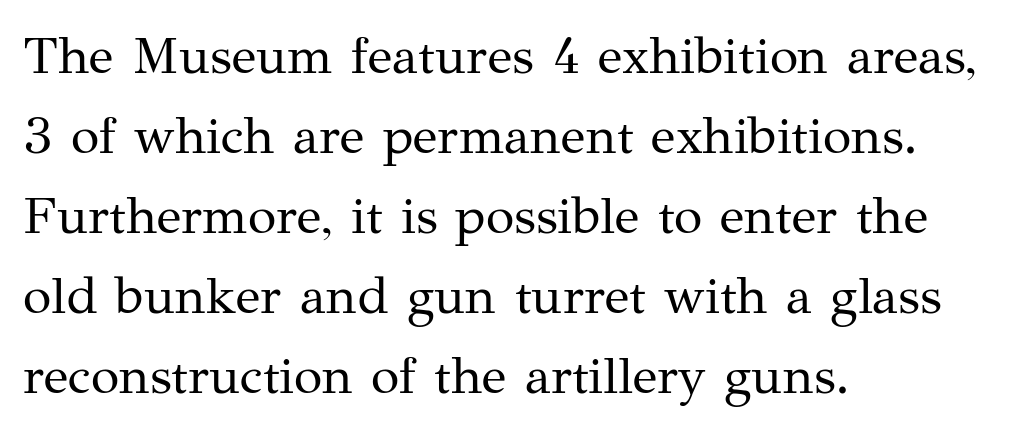
These lines are rendered in a variable-pitch font. Ordinary non-slanted type is in use. Horizontal alignment here is leftward, the default for most running prose. Are there feet on the stems? There are — it's a serif. Vertical spacing — default. The face looks like a standard text weight, possibly lighter.
